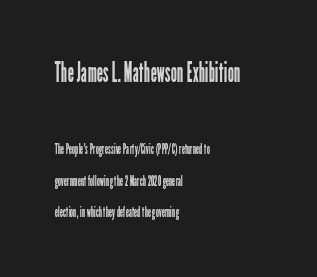
{"serif": "no", "italic": "no", "bold": "no", "weight": "regular", "width": "condensed", "stroke_contrast": "low", "x_height": "medium", "monospaced": "no", "underline": "no", "align": "left", "line_spacing": "loose", "line_spacing_ratio": 2.25, "letter_spacing": "normal", "letter_spacing_em": 0.0, "larger_block": "first", "size_ratio": 2.0, "glyph_px": 28}
